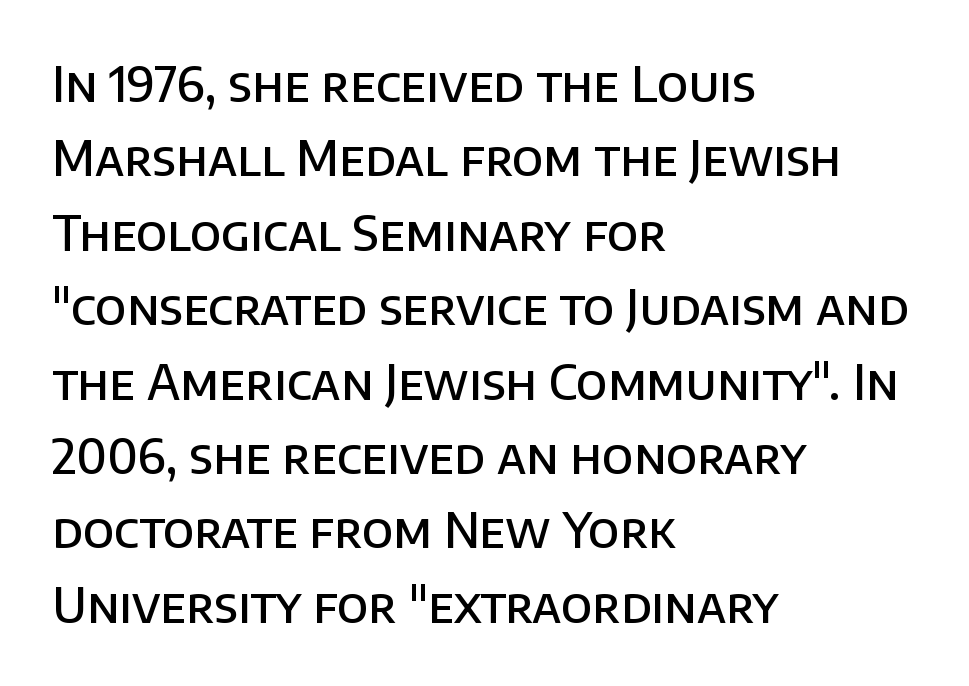
{"serif": "no", "italic": "no", "bold": "semi", "weight": "semibold", "width": "normal", "stroke_contrast": "low", "x_height": "large", "monospaced": "no", "underline": "no", "align": "left", "line_spacing": "normal", "line_spacing_ratio": 1.55, "letter_spacing": "normal", "letter_spacing_em": 0.0, "glyph_px": 48}
